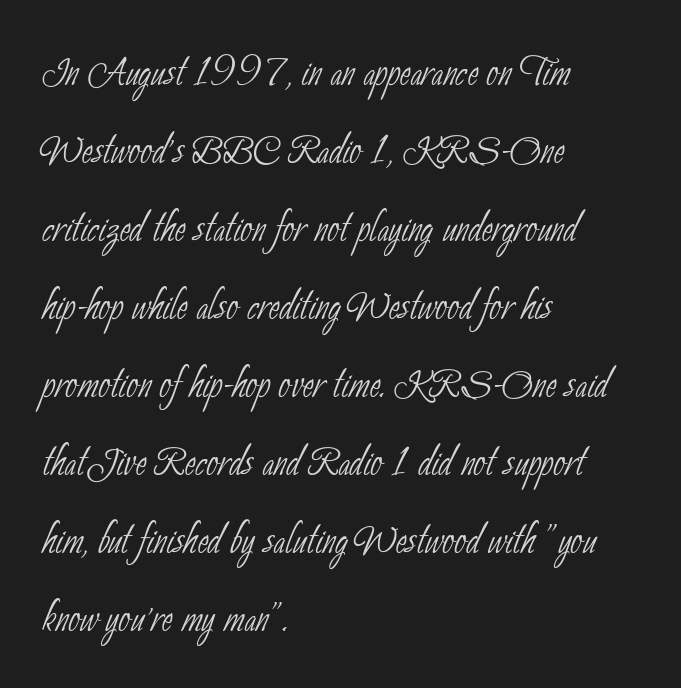
{"serif": "no", "bold": "no", "weight": "thin", "width": "condensed", "stroke_contrast": "low", "x_height": "small", "monospaced": "no", "underline": "no", "align": "left", "line_spacing": "normal", "line_spacing_ratio": 1.5, "letter_spacing": "normal", "letter_spacing_em": 0.0, "glyph_px": 52}
